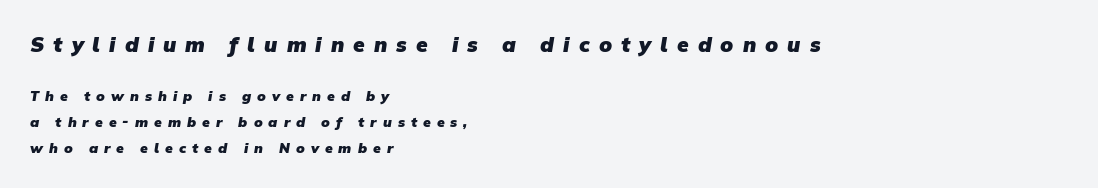
Of the two passages, the one on top uses the larger point size. Typographic density is high because the face is bold. Rule under the text: the space is simply empty. Caption: multi-line text, flush left, ragged right. This rendering widens character spacing well past its baseline value.
